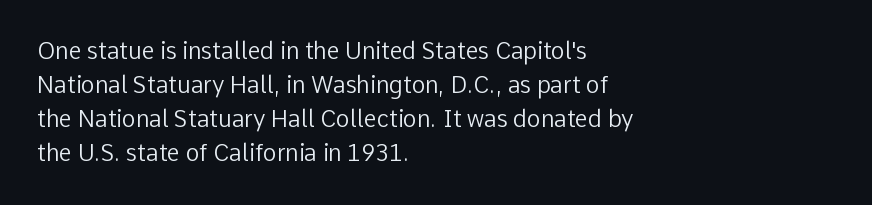
Q: Is the text bold? A: No.
Q: Is the text italic (slanted)? A: No, it is upright.
Q: Is the text underlined? A: No.
Q: How is the paragraph aligned? A: Left-aligned.
Q: Is the spacing between letters normal or unusually wide? A: Normal.
Q: Is the spacing between lines tight, normal or loose? A: Normal.
